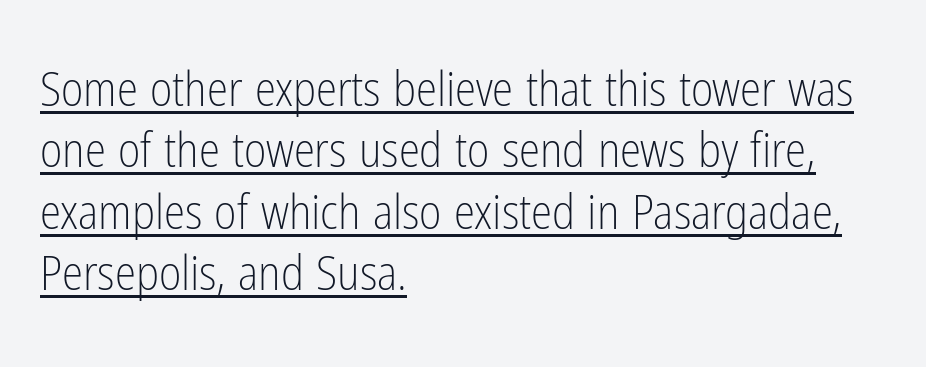
The image shows 48 px light, condensed sans-serif type, upright; set left-aligned, normal line spacing (1.28x), normal letter spacing, underlined; low stroke contrast and a medium x-height.
